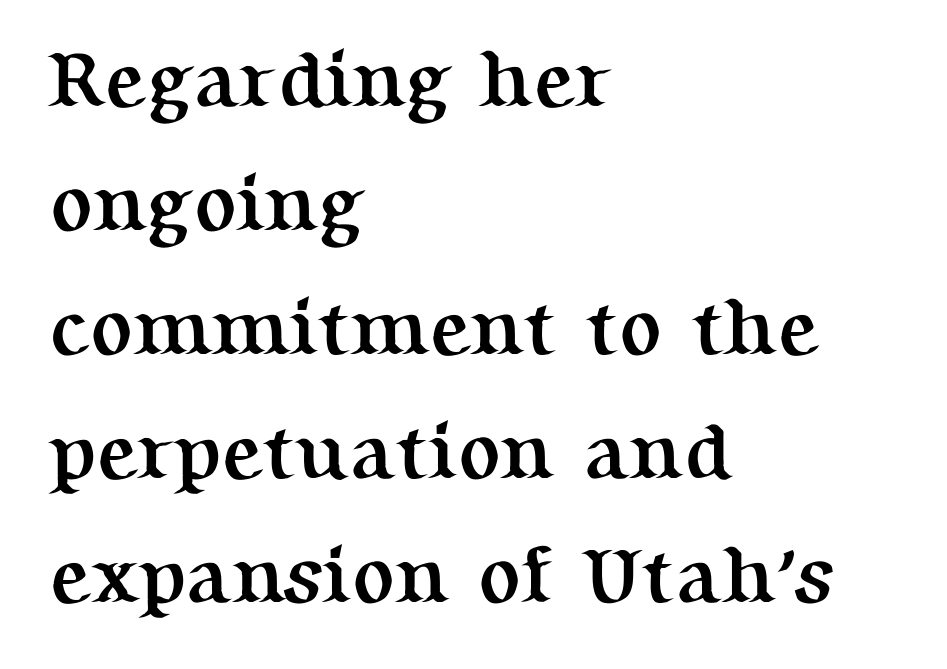
{"serif": "yes", "italic": "no", "bold": "yes", "weight": "semibold", "width": "normal", "stroke_contrast": "medium", "x_height": "medium", "monospaced": "no", "underline": "no", "align": "left", "line_spacing": "normal", "line_spacing_ratio": 1.57, "letter_spacing": "normal", "letter_spacing_em": 0.0, "glyph_px": 79}
